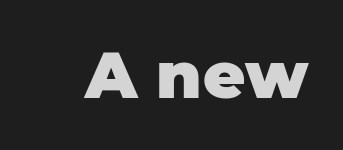
{"serif": "no", "italic": "no", "bold": "yes", "weight": "heavy", "width": "normal", "stroke_contrast": "low", "x_height": "large", "monospaced": "no", "underline": "no", "letter_spacing": "normal", "letter_spacing_em": 0.0, "glyph_px": 65}
